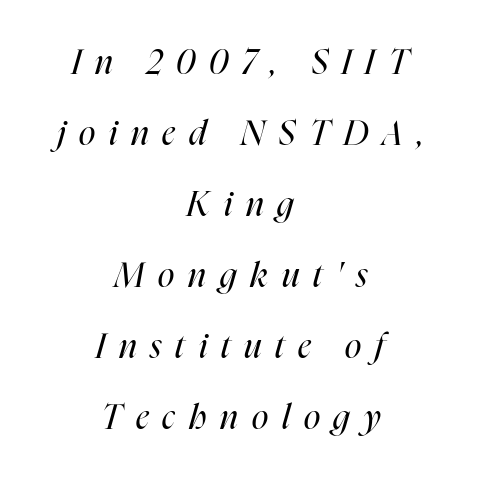
Q: Is the text bold? A: No.
Q: Is the text italic (slanted)? A: Yes, it leans right by about 16 degrees.
Q: Is the text underlined? A: No.
Q: How is the paragraph aligned? A: Centered.
Q: Is the spacing between letters normal or unusually wide? A: Unusually wide.
Q: Is the spacing between lines tight, normal or loose? A: Loose.
Q: Width (condensed, normal, or wide)? A: Condensed.
Q: Stroke contrast? A: High.
Q: x-height? A: Medium.
Q: Monospaced? A: No.
